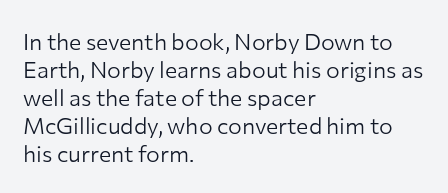
{"italic": "no", "bold": "no", "underline": "no", "align": "left", "line_spacing_ratio": 1.22, "letter_spacing": "normal", "letter_spacing_em": 0.0, "glyph_px": 23}
